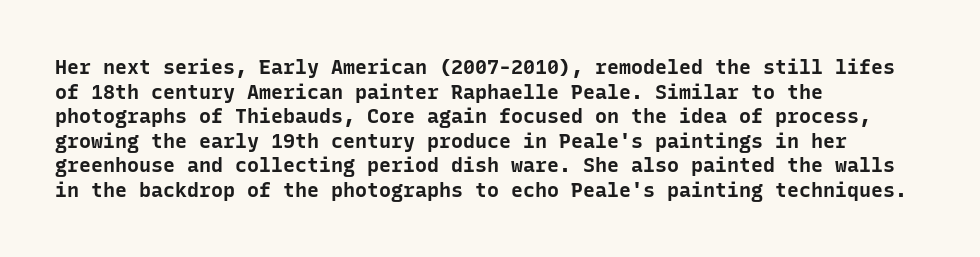
The foot of each line stays bare and open. The letters are bold, with thick, heavy strokes. The letters stand straight up with perfectly vertical stems. Compared with typical body copy, the letter spacing here is the same. These lines stack with their left ends in a neat column.
